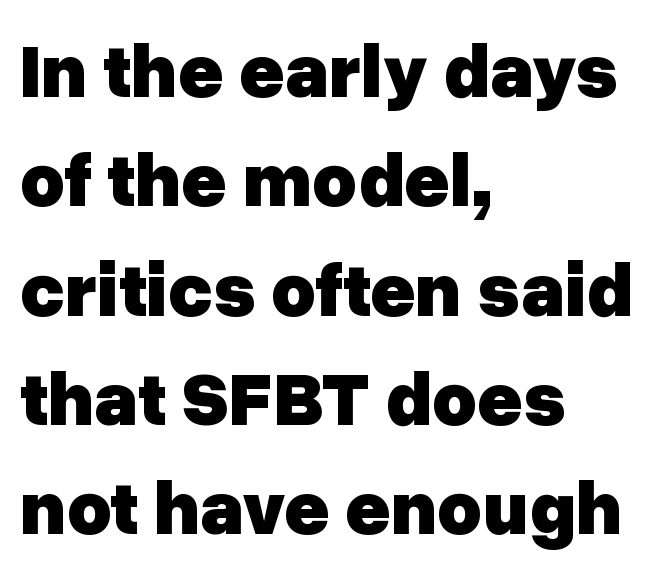
Q: Is the text bold? A: Yes.
Q: Is the text italic (slanted)? A: No, it is upright.
Q: Is the typeface a serif or a sans-serif typeface? A: Sans-serif.
Q: Is the text underlined? A: No.
Q: How is the paragraph aligned? A: Left-aligned.
Q: Is the spacing between letters normal or unusually wide? A: Normal.
Q: Is the spacing between lines tight, normal or loose? A: Normal.
Q: Width (condensed, normal, or wide)? A: Normal.
Q: Stroke contrast? A: Low.
Q: x-height? A: Medium.
Q: Monospaced? A: No.
